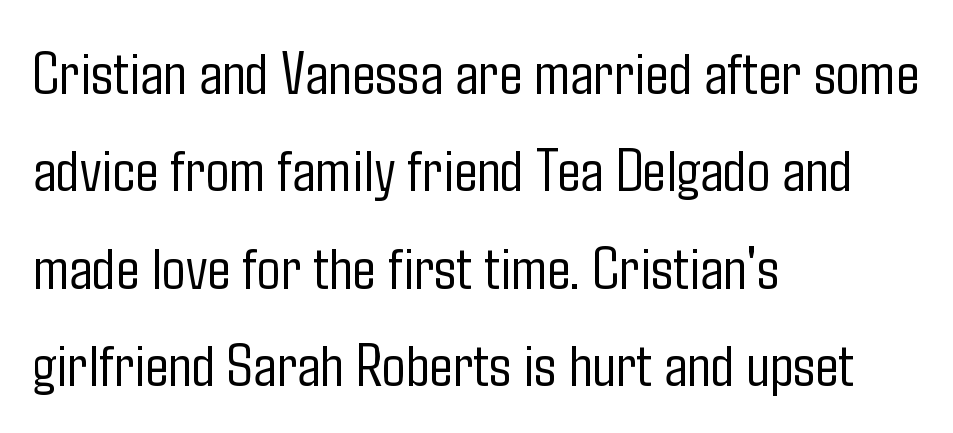
{"serif": "no", "italic": "no", "bold": "no", "weight": "light", "width": "condensed", "stroke_contrast": "low", "x_height": "medium", "monospaced": "no", "underline": "no", "align": "left", "line_spacing": "normal", "line_spacing_ratio": 1.57, "letter_spacing": "normal", "letter_spacing_em": 0.0, "glyph_px": 62}
